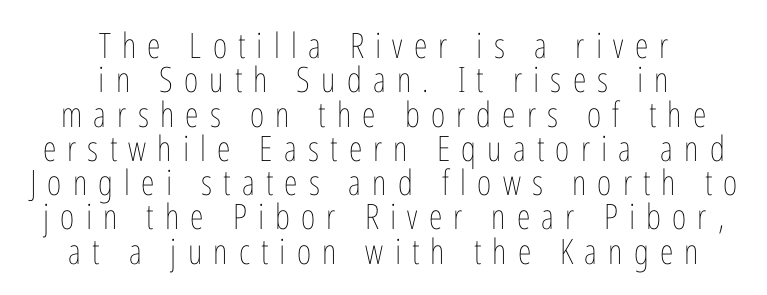
The image shows 35 px thin, condensed type, upright; set centered, tight line spacing (0.98x), unusually wide letter spacing (+0.32 em), not underlined; low stroke contrast and a medium x-height.
